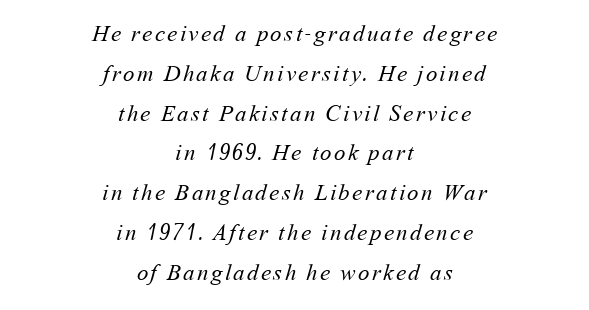
The image shows 23 px text type; set centered, line spacing 1.73x, not underlined.
